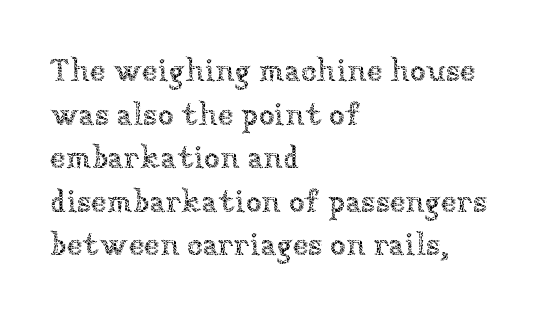
Q: Is the text bold? A: No.
Q: Is the text italic (slanted)? A: No, it is upright.
Q: Is the text underlined? A: No.
Q: How is the paragraph aligned? A: Left-aligned.
Q: Is the spacing between letters normal or unusually wide? A: Normal.
Q: Is the spacing between lines tight, normal or loose? A: Normal.
Q: Width (condensed, normal, or wide)? A: Normal.
Q: Stroke contrast? A: Low.
Q: x-height? A: Medium.
Q: Monospaced? A: No.
